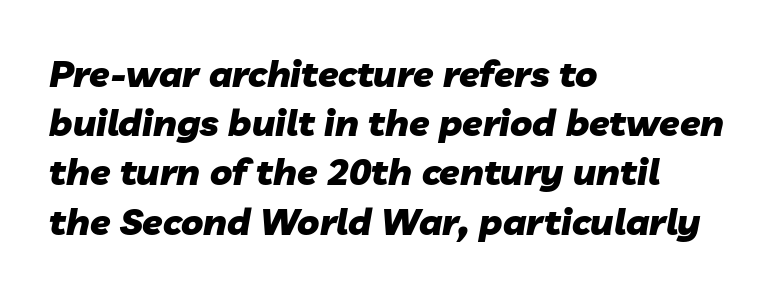
{"italic": "yes", "lean": "right", "slant_degrees": 10, "bold": "yes", "weight": "heavy", "width": "normal", "stroke_contrast": "low", "x_height": "medium", "monospaced": "no", "underline": "no", "align": "left", "line_spacing": "normal", "line_spacing_ratio": 1.33, "letter_spacing": "normal", "letter_spacing_em": 0.0, "glyph_px": 37}
